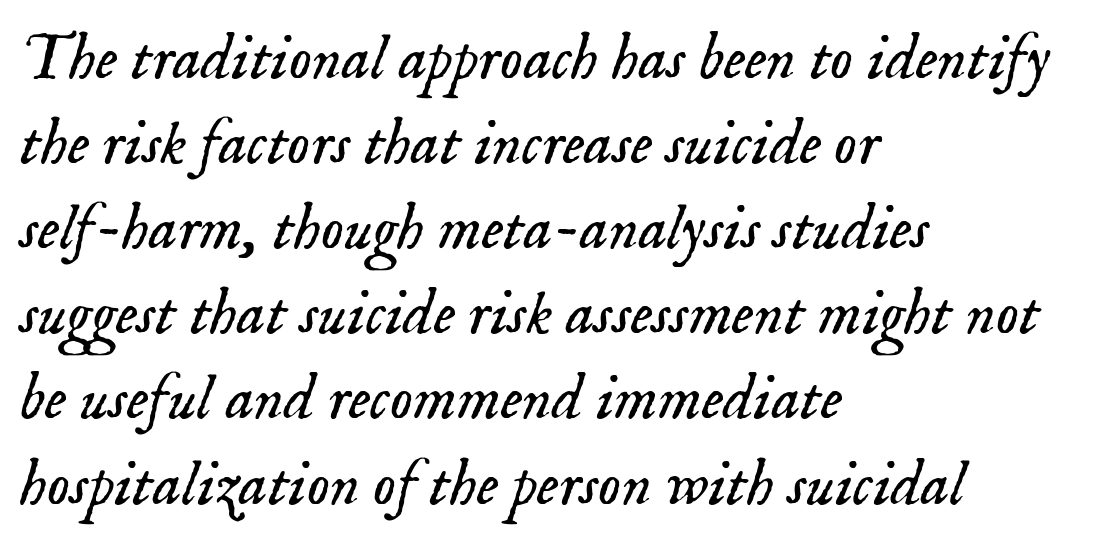
Designer's note — italics engaged. Varying glyph widths throughout — classic text-font behaviour. The letters look calm and open, with moderate or lighter stems. The letterforms sit shoulder to shoulder at normal distance. The area under the type is left untouched. Stroke terminals: seriffed.
